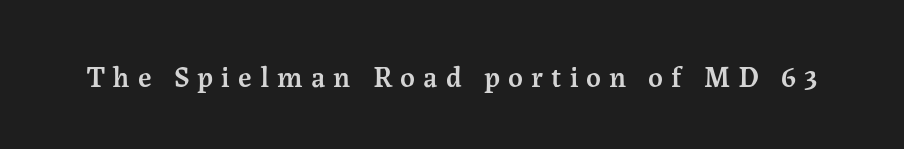
When letters stand straight like this, we call the style roman or upright. Character widths vary here, with narrow letters taking less room than wide ones. I'd call this a serif setting — the letters wear small feet. You could only call the tracking loose — the letters float apart. Each glyph is drawn with semibold strokes, heavier than normal yet not fully bold.
